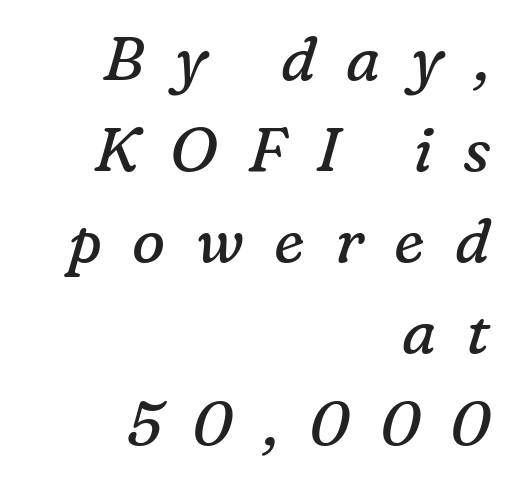
Q: Is the text bold? A: No.
Q: Is the text italic (slanted)? A: Yes, it leans right by about 16 degrees.
Q: Is the typeface a serif or a sans-serif typeface? A: Serif.
Q: Is the text underlined? A: No.
Q: How is the paragraph aligned? A: Right-aligned.
Q: Is the spacing between letters normal or unusually wide? A: Unusually wide.
Q: Is the spacing between lines tight, normal or loose? A: Normal.
Q: Width (condensed, normal, or wide)? A: Normal.
Q: Stroke contrast? A: Low.
Q: x-height? A: Medium.
Q: Monospaced? A: No.
